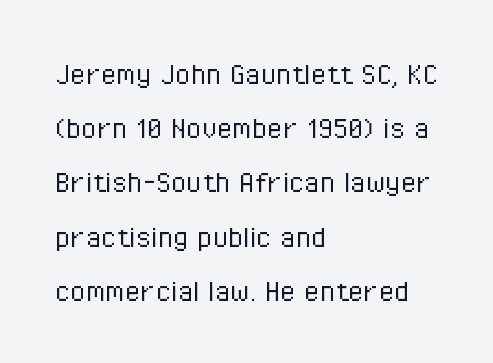
The image shows 35 px light, condensed sans-serif type, upright; set left-aligned, normal line spacing (1.55x), normal letter spacing, not underlined; low stroke contrast and a medium x-height.
